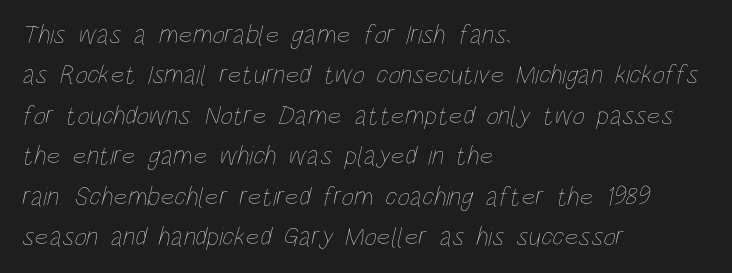
Q: Is the text bold? A: No.
Q: Is the text underlined? A: No.
Q: How is the paragraph aligned? A: Left-aligned.
Q: Is the spacing between letters normal or unusually wide? A: Normal.
Q: Is the spacing between lines tight, normal or loose? A: Normal.
